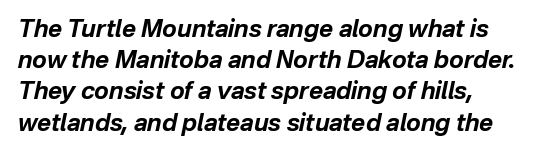
When letters slant like this, we call the style italic. Summary of weight: heavy, a full bold. Rule under the text: the space is simply empty. Vertically, the passage feels balanced, rows spaced as you'd expect. The ragged edge is on the right, which tells us the setting is flush left. Does extra space separate the letters? No, they use regular spacing.
